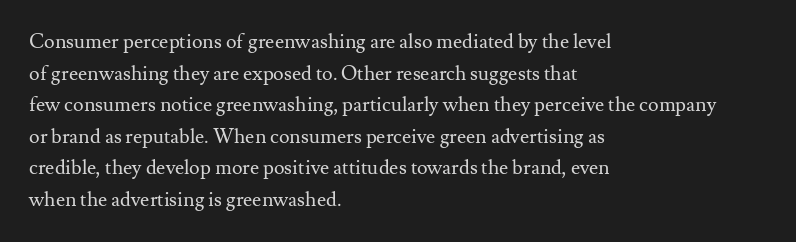
Teacher's note: observe the even left margin — that is flush-left alignment. The passage shown is not underscored anywhere. The rendering uses a moderate line-height, typical for paragraphs. Ascenders rise straight up at ninety degrees. Nobody touched the tracking dial on this one.
